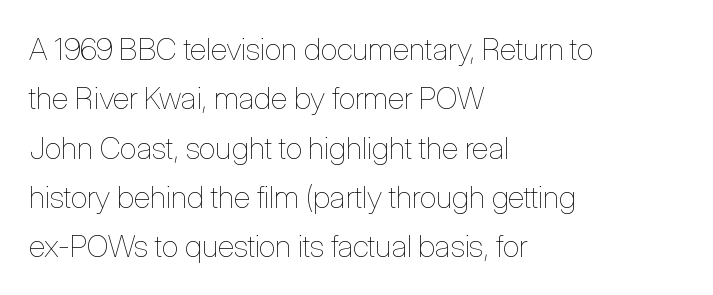
The image shows 31 px thin, condensed type, upright; set left-aligned, normal line spacing (1.59x), normal letter spacing, not underlined; low stroke contrast and a medium x-height.
